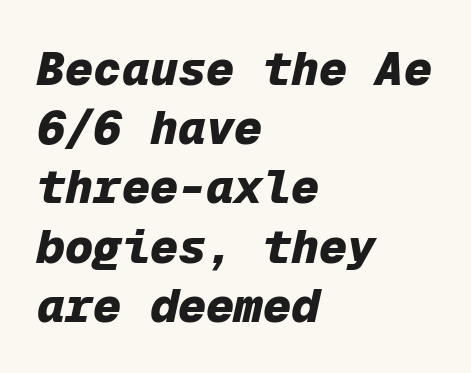
The image shows 47 px heavy type, italic (leaning right), monospaced; set left-aligned, normal line spacing (1.26x), normal letter spacing, not underlined; low stroke contrast and a medium x-height.
